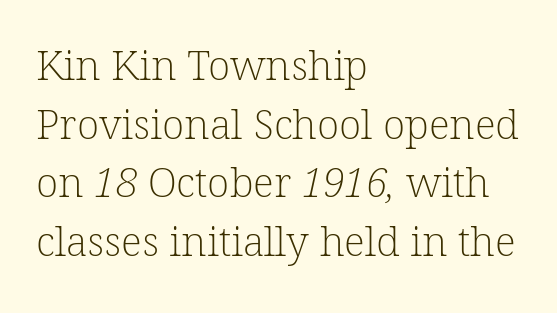
The image shows 41 px light serif type; set left-aligned, normal line spacing (1.43x), normal letter spacing, not underlined; low stroke contrast and a medium x-height.
